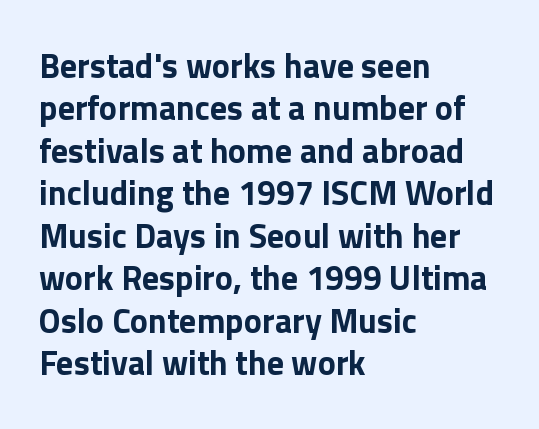
The lines are quadded left. Does the lettering tilt? It doesn't — this is upright. The space beneath each line is pristine and unruled. What weight is shown? A full bold with thick strokes.
